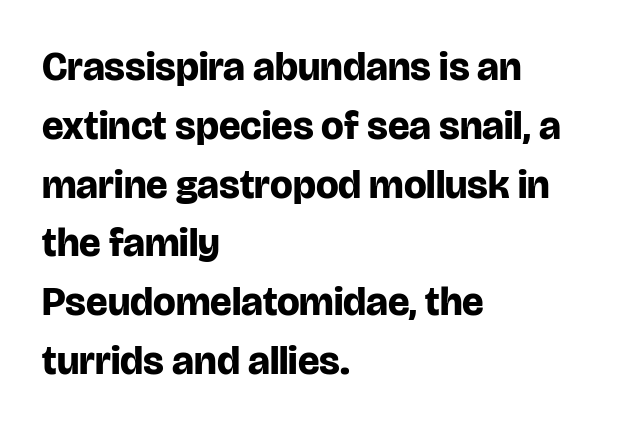
The image shows 40 px bold sans-serif type, upright; set left-aligned, normal line spacing (1.47x), normal letter spacing, not underlined; low stroke contrast and a large x-height.
